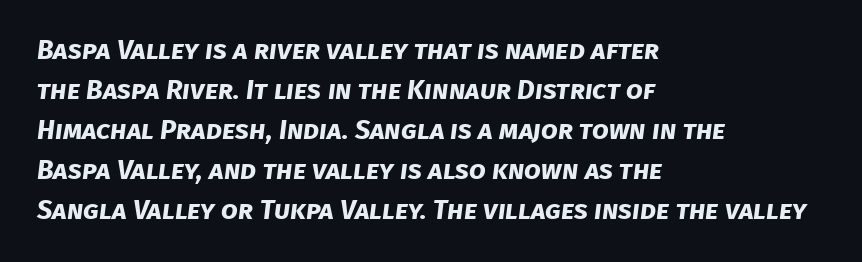
A normal amount of white space separates one row of letters from the next. Notice how thick the strokes are: this is what a full bold looks like. Words appear dense and cohesive because spacing is normal. Which margin do the lines hug? The left one — the right edge is uneven. Letters rest on an invisible, unmarked baseline.
